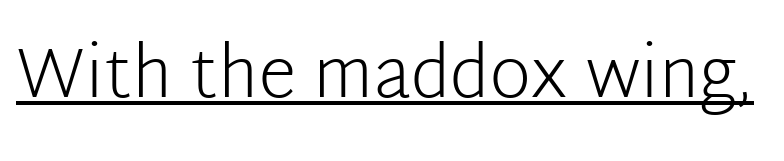
Quick note: underline on. This is the regular roman posture of the typeface. The rendering shows plain stroke endings on the letterforms — a sans-serif design. On a weight scale, this lands at 450 or below. The passage shown has conventional tracking throughout.
